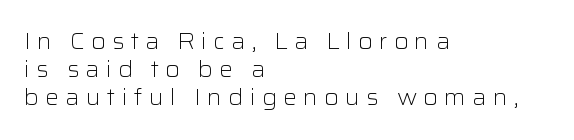
{"italic": "no", "bold": "no", "underline": "no", "align": "left", "line_spacing": "normal", "line_spacing_ratio": 1.28, "letter_spacing": "wide", "letter_spacing_em": 0.28, "glyph_px": 22}
